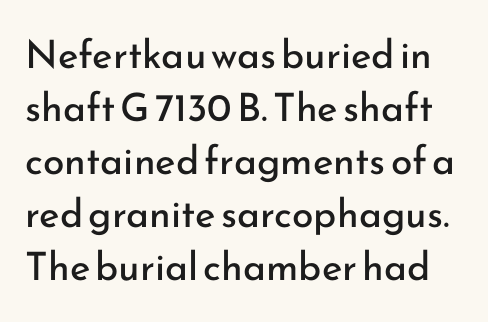
{"serif": "no", "italic": "no", "bold": "no", "weight": "regular", "width": "normal", "stroke_contrast": "low", "x_height": "small", "monospaced": "no", "underline": "no", "line_spacing": "normal", "line_spacing_ratio": 1.36, "letter_spacing": "normal", "letter_spacing_em": 0.0, "glyph_px": 39}
